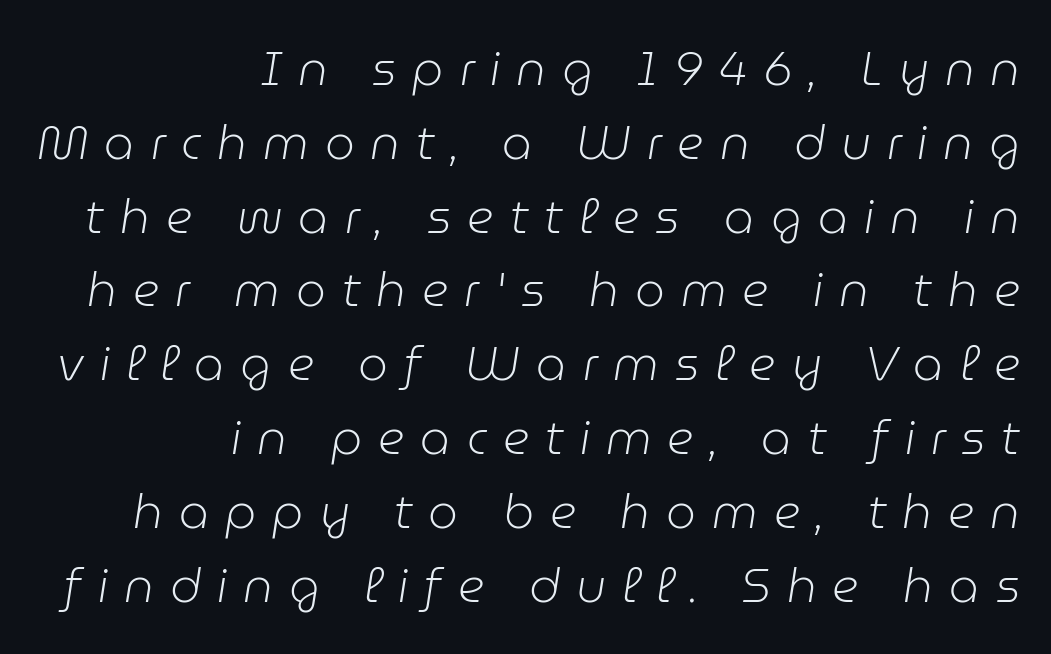
Q: Is the text bold? A: No.
Q: Is the text italic (slanted)? A: Yes, it leans right by about 9 degrees.
Q: Is the text underlined? A: No.
Q: How is the paragraph aligned? A: Right-aligned.
Q: Is the spacing between letters normal or unusually wide? A: Unusually wide.
Q: Is the spacing between lines tight, normal or loose? A: Normal.
Q: Width (condensed, normal, or wide)? A: Normal.
Q: Stroke contrast? A: Low.
Q: x-height? A: Medium.
Q: Monospaced? A: No.
